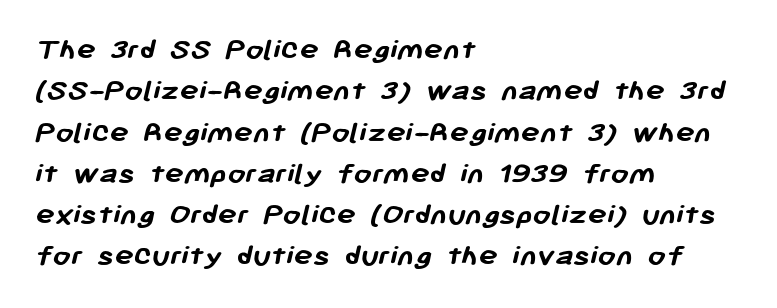
The image shows 32 px semibold sans-serif type; set left-aligned, normal line spacing (1.29x), normal letter spacing, not underlined; low stroke contrast and a medium x-height.
